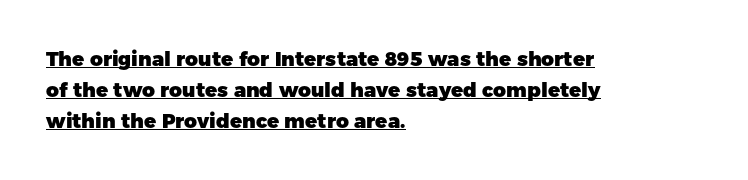
The characters look thick and weighty, a clear bold. Leftover space on each line is placed entirely after the last word. The lines sit at an ordinary, default distance from one another. Notice how a bar underscores the lettering throughout.
